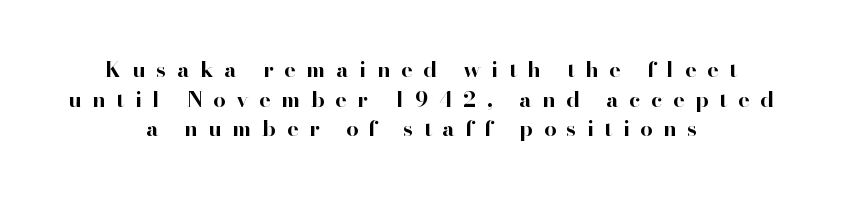
Q: Is the text bold? A: Yes.
Q: Is the text italic (slanted)? A: No, it is upright.
Q: Is the text underlined? A: No.
Q: How is the paragraph aligned? A: Centered.
Q: Is the spacing between letters normal or unusually wide? A: Unusually wide.
Q: Is the spacing between lines tight, normal or loose? A: Normal.
